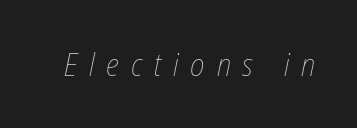
Notice how the stems are inclined rather than vertical — that's the hallmark of italics. The face used here is rendered with a markedly widened letterfit. This sample has the flowing, uneven cadence of proportional lettering. The letters look calm and open, with moderate or lighter stems.
